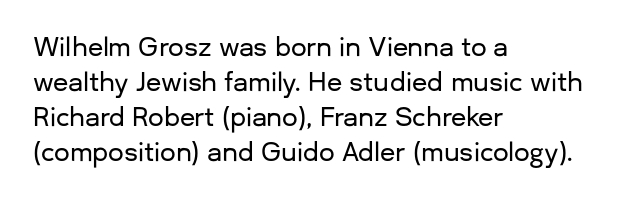
The rendering uses a moderate line-height, typical for paragraphs. A typesetter would call this zero additional tracking. Teacher's note: observe the even left margin — that is flush-left alignment. The string is rendered with underlining switched off. Posture: straight, roman, zero tilt.
